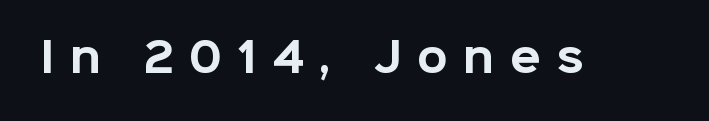
The image shows 40 px bold sans-serif type, upright; set unusually wide letter spacing (+0.38 em), not underlined; low stroke contrast and a medium x-height.
